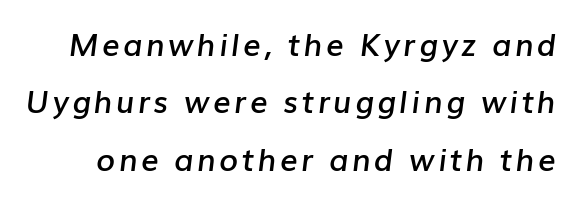
{"italic": "yes", "lean": "right", "slant_degrees": 7, "bold": "semi", "weight": "semibold", "width": "normal", "stroke_contrast": "low", "x_height": "medium", "monospaced": "no", "underline": "no", "line_spacing_ratio": 1.85, "glyph_px": 31}
